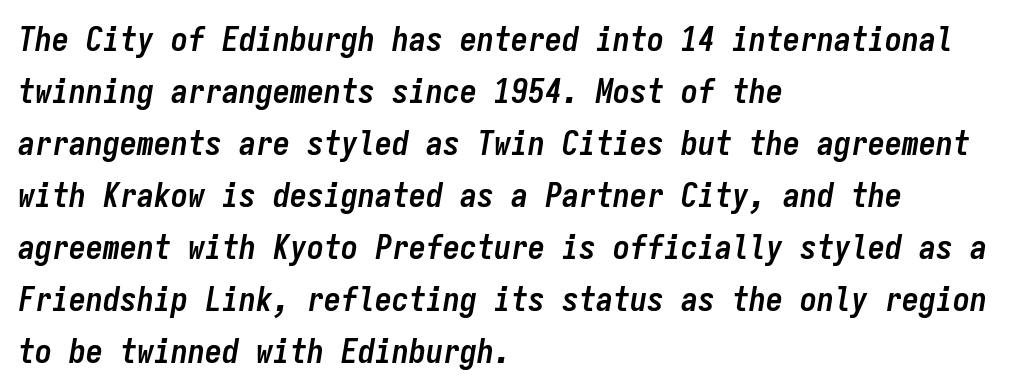
{"italic": "yes", "lean": "right", "slant_degrees": 9, "bold": "yes", "weight": "semibold", "width": "condensed", "stroke_contrast": "low", "x_height": "medium", "monospaced": "yes", "underline": "no", "align": "left", "line_spacing": "normal", "line_spacing_ratio": 1.53, "letter_spacing": "normal", "letter_spacing_em": 0.0, "glyph_px": 34}
